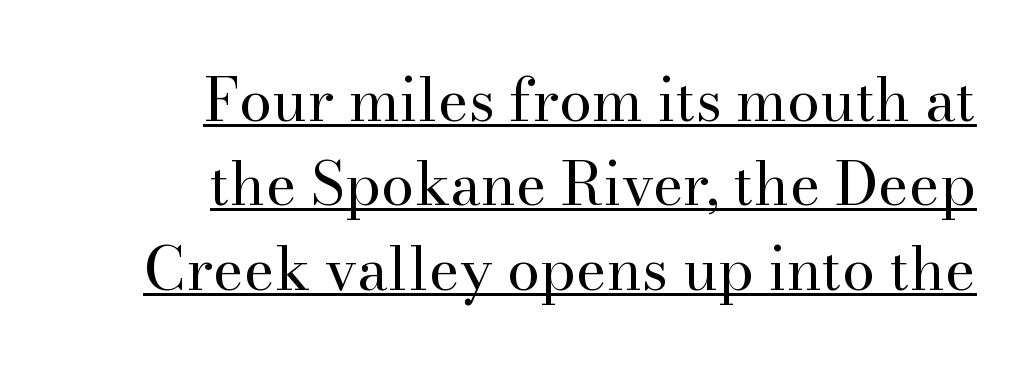
Compared with typical body copy, the letter spacing here is the same. Nope, not italic — everything's standing straight. The passage shown stacks its lines at a standard gap. Heft: none added — not bold.
